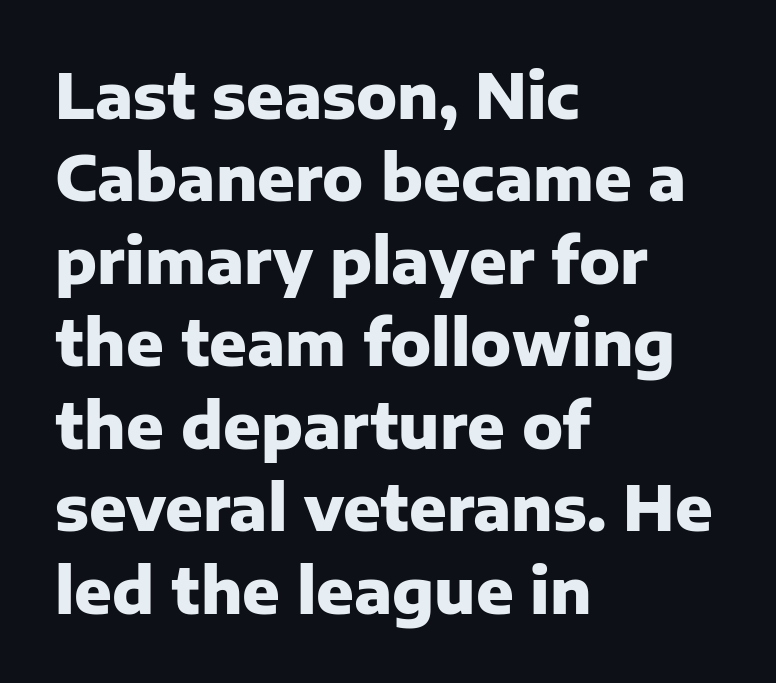
{"serif": "no", "italic": "no", "bold": "yes", "weight": "heavy", "width": "normal", "stroke_contrast": "low", "x_height": "medium", "monospaced": "no", "underline": "no", "align": "left", "line_spacing": "normal", "line_spacing_ratio": 1.33, "letter_spacing": "normal", "letter_spacing_em": 0.0, "glyph_px": 62}
